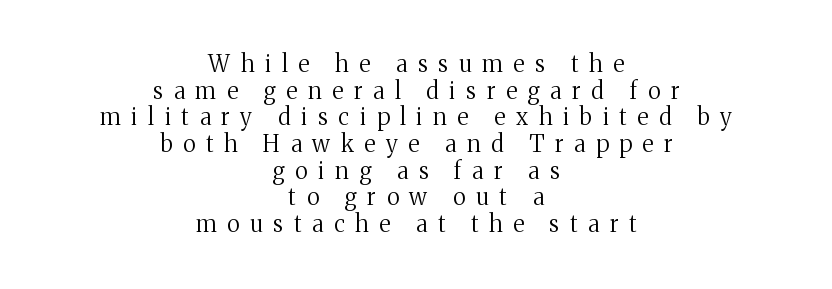
Posture: straight, roman, zero tilt. Underlining? Definitely not there. In terms of letterspacing, this is a distinctly airy, spread setting. In CSS terms this would be text-align: center.
